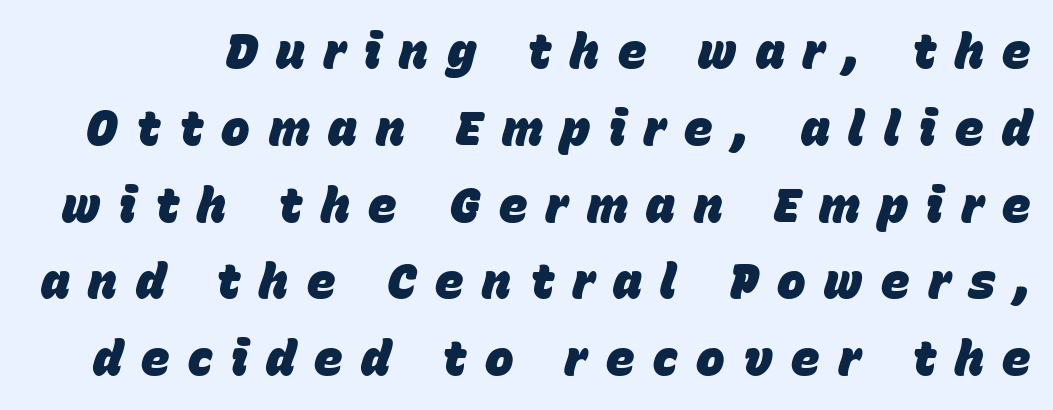
Q: Is the text bold? A: Yes.
Q: Is the text italic (slanted)? A: Yes, it leans right by about 15 degrees.
Q: Is the text underlined? A: No.
Q: Is the spacing between letters normal or unusually wide? A: Unusually wide.
Q: Is the spacing between lines tight, normal or loose? A: Normal.
Q: Width (condensed, normal, or wide)? A: Normal.
Q: Stroke contrast? A: Low.
Q: x-height? A: Large.
Q: Monospaced? A: No.
